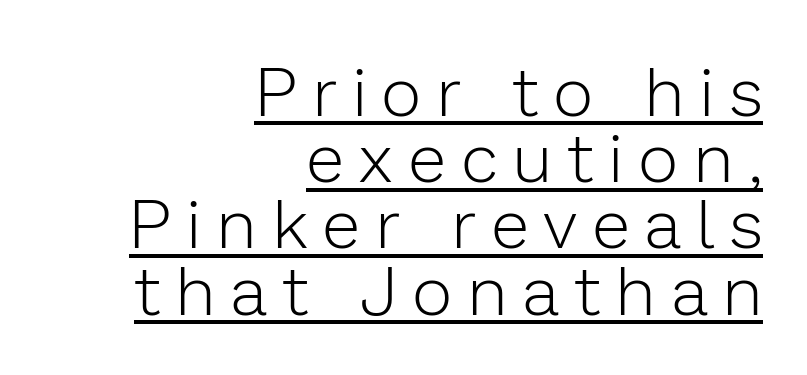
The weight would be labelled regular, book, light, or lighter still. One glance says dense: line gaps are narrower than usual. The letters stand straight up with perfectly vertical stems. The tracking reads as deliberately expanded to a designer's eye. The text block is weighted toward the right margin, trailing off unevenly leftward. Each letter keeps its own natural width here, so spacing adapts to shape.
